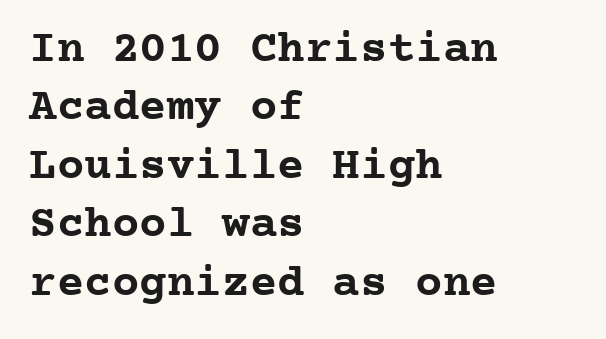
Rule under the text: the space is simply empty. This is heavy type, rendered in bold. Is the block centered? No — it sits flush against the left margin. Look at the bottom of the vertical strokes: they flare into serifs here. Baseline-to-baseline distance is the conventional proportion of letter height.
